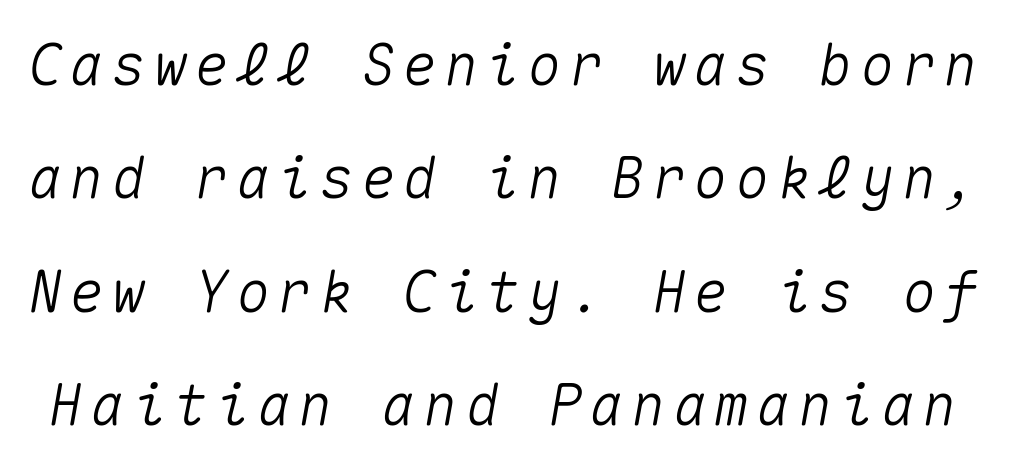
A typesetter would mark this as italic. Is there much room between lines? Yes — plenty of vertical air separates them. These lines are rendered in a fixed-pitch font. Anything drawn beneath the words? Only blank space.
